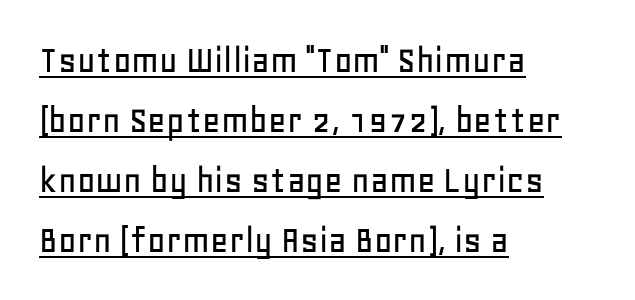
{"serif": "no", "italic": "no", "width": "normal", "stroke_contrast": "low", "x_height": "large", "monospaced": "no", "underline": "yes", "align": "left", "line_spacing": "normal", "line_spacing_ratio": 1.5, "letter_spacing": "normal", "letter_spacing_em": 0.0, "glyph_px": 40}
